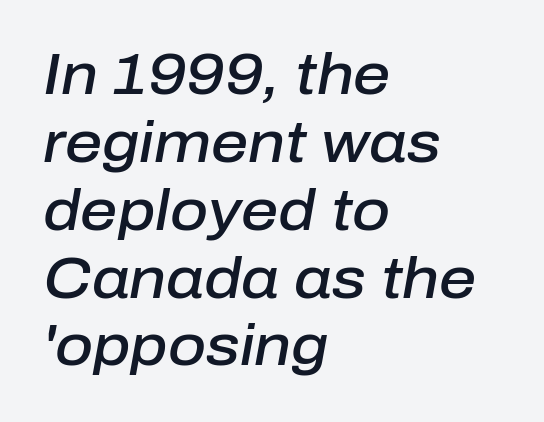
Q: Is the text bold? A: Semi-bold.
Q: Is the text italic (slanted)? A: Yes, it leans right by about 10 degrees.
Q: Is the text underlined? A: No.
Q: How is the paragraph aligned? A: Left-aligned.
Q: Is the spacing between letters normal or unusually wide? A: Normal.
Q: Width (condensed, normal, or wide)? A: Normal.
Q: Stroke contrast? A: Low.
Q: x-height? A: Medium.
Q: Monospaced? A: No.
